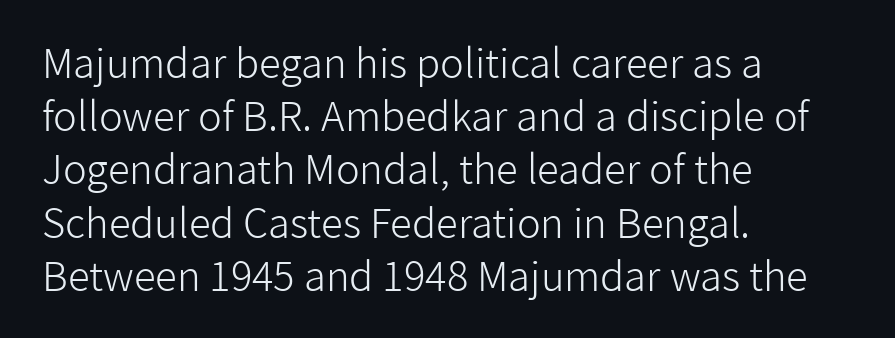
Nothing sits at the stroke ends, so this counts as sans-serif. Nothing unusual about the tracking: characters are spaced as the font intends. The gap between lines stays unmarked. The leading is moderate, giving the passage an even texture.
